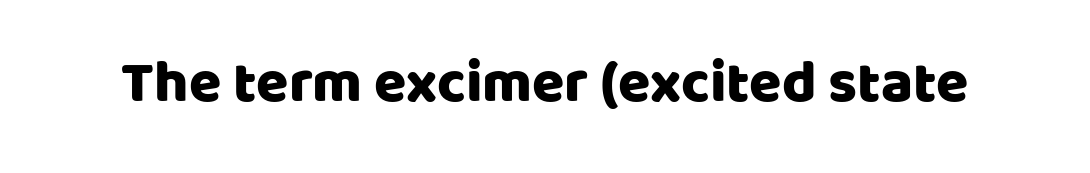
{"serif": "no", "italic": "no", "width": "normal", "stroke_contrast": "low", "x_height": "large", "monospaced": "no", "underline": "no", "letter_spacing": "normal", "letter_spacing_em": 0.0, "glyph_px": 59}
